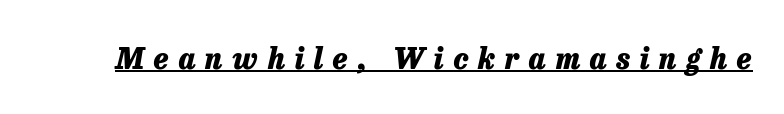
The image shows 29 px heavy type, italic (leaning right); set unusually wide letter spacing (+0.33 em), underlined; low stroke contrast and a medium x-height.
